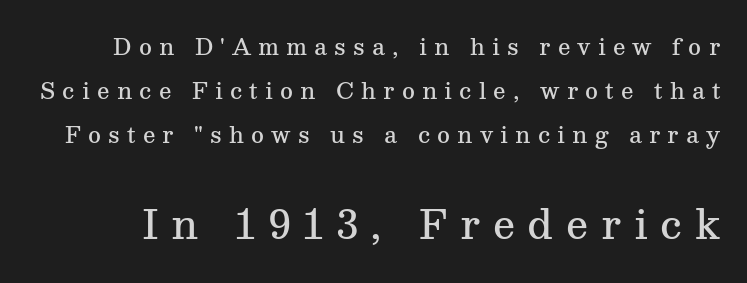
Leading: increased. Stems and bowls a touch heavier than normal — semibold. There is plenty of visible air inserted between adjacent glyphs. The emphasis by scale lands on block number two, below. The letters advance in unequal steps, a hallmark of proportional type.
